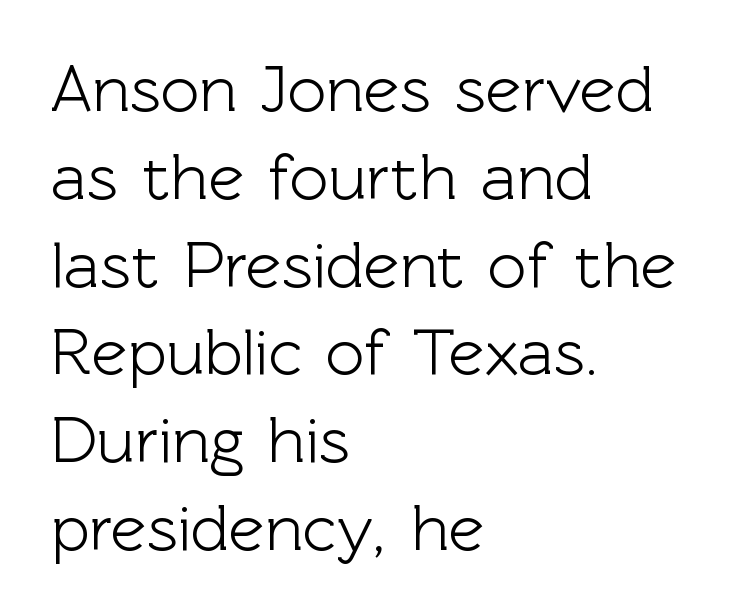
The image shows 67 px sans-serif type, upright; set left-aligned, normal line spacing (1.31x), normal letter spacing, not underlined; a medium x-height.
